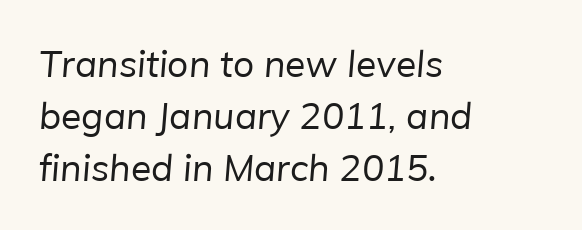
Q: Is the text bold? A: No.
Q: Is the typeface a serif or a sans-serif typeface? A: Sans-serif.
Q: Is the text underlined? A: No.
Q: How is the paragraph aligned? A: Left-aligned.
Q: Is the spacing between letters normal or unusually wide? A: Normal.
Q: Is the spacing between lines tight, normal or loose? A: Normal.
Q: Width (condensed, normal, or wide)? A: Normal.
Q: Stroke contrast? A: Low.
Q: x-height? A: Medium.
Q: Monospaced? A: No.
